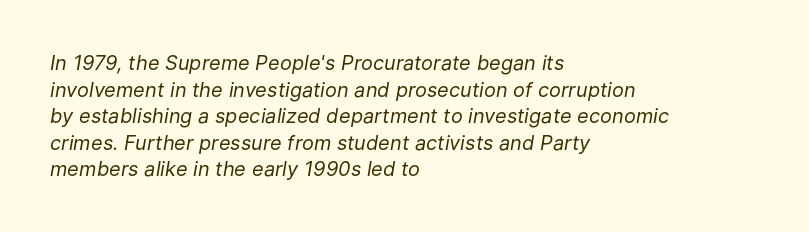
Q: Is the text bold? A: No.
Q: Is the text italic (slanted)? A: Yes, it leans right by about 9 degrees.
Q: Is the text underlined? A: No.
Q: How is the paragraph aligned? A: Left-aligned.
Q: Is the spacing between letters normal or unusually wide? A: Normal.
Q: Is the spacing between lines tight, normal or loose? A: Normal.
